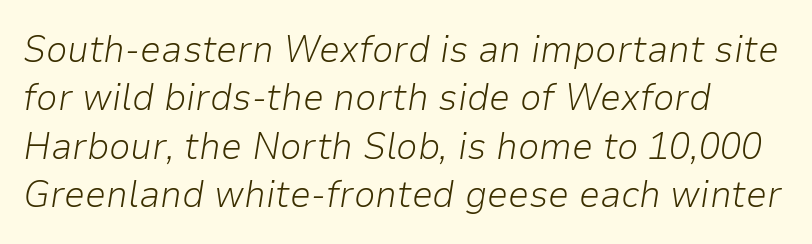
{"italic": "yes", "lean": "right", "slant_degrees": 9, "bold": "no", "weight": "light", "width": "normal", "stroke_contrast": "low", "x_height": "medium", "monospaced": "no", "underline": "no", "align": "left", "line_spacing": "normal", "line_spacing_ratio": 1.27, "letter_spacing": "normal", "letter_spacing_em": 0.0, "glyph_px": 38}
